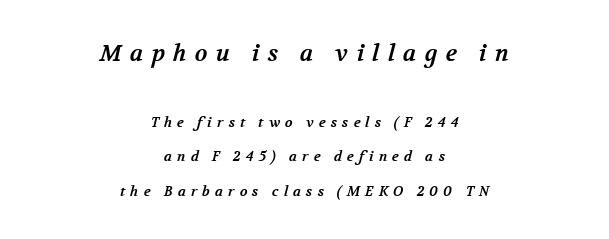
Q: Is the text bold? A: Yes.
Q: Is the text underlined? A: No.
Q: How is the paragraph aligned? A: Centered.
Q: Is the spacing between letters normal or unusually wide? A: Unusually wide.
Q: Is the spacing between lines tight, normal or loose? A: Loose.
Q: Which block of text is set in a larger size, the first (top) or the second (bottom)? A: The first (top) one.
